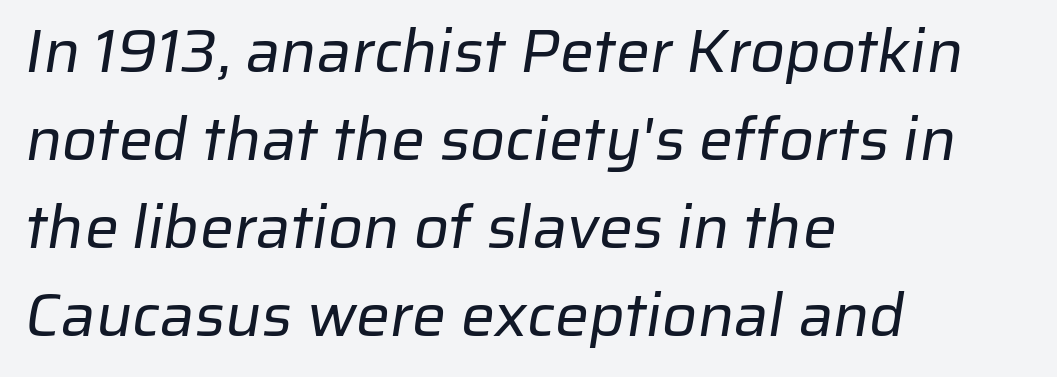
{"serif": "no", "bold": "no", "weight": "regular", "width": "normal", "stroke_contrast": "low", "x_height": "medium", "monospaced": "no", "underline": "no", "align": "left", "line_spacing": "normal", "line_spacing_ratio": 1.44, "letter_spacing": "normal", "letter_spacing_em": 0.0, "glyph_px": 61}
